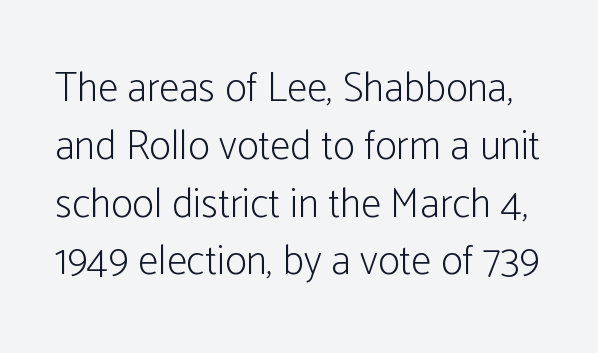
Summary of vertical rhythm: regular, with standard interline spacing. The strokes are not fattened; the text isn't bold. Every stem runs plumb, perpendicular to the baseline. The face used here is proportionally spaced, like ordinary book or web type.
